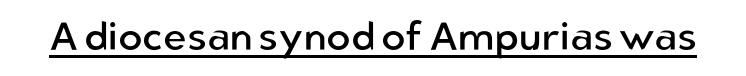
The image shows 40 px regular-weight sans-serif type, upright; set normal letter spacing, underlined; low stroke contrast and a medium x-height.
